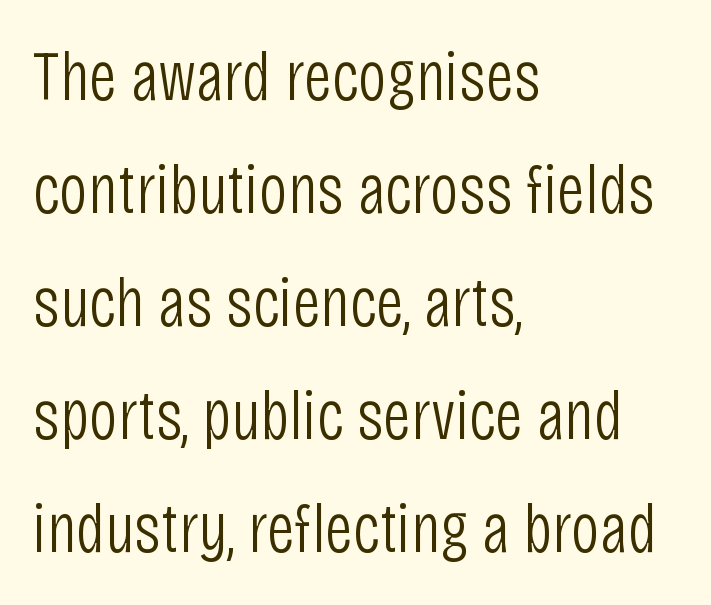
Q: Is the text bold? A: No.
Q: Is the text italic (slanted)? A: No, it is upright.
Q: Is the typeface a serif or a sans-serif typeface? A: Sans-serif.
Q: Is the text underlined? A: No.
Q: How is the paragraph aligned? A: Left-aligned.
Q: Is the spacing between letters normal or unusually wide? A: Normal.
Q: Is the spacing between lines tight, normal or loose? A: Normal.
Q: Width (condensed, normal, or wide)? A: Condensed.
Q: Stroke contrast? A: Low.
Q: x-height? A: Large.
Q: Monospaced? A: No.
